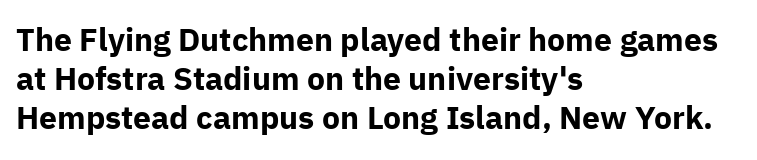
{"serif": "no", "italic": "no", "bold": "yes", "weight": "bold", "width": "normal", "stroke_contrast": "low", "x_height": "medium", "monospaced": "no", "underline": "no", "align": "left", "line_spacing_ratio": 1.22, "letter_spacing": "normal", "letter_spacing_em": 0.0, "glyph_px": 32}
